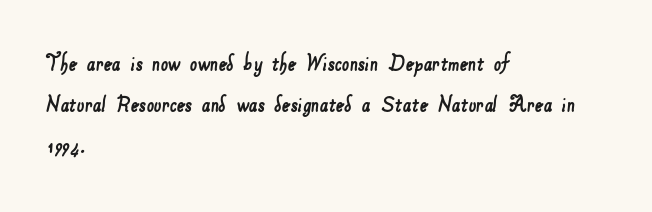
The area under the type is left untouched. Does the leading feel generous? No, just average. Does extra space separate the letters? No, they use regular spacing. Casual observation: everything's shoved over to the left.
